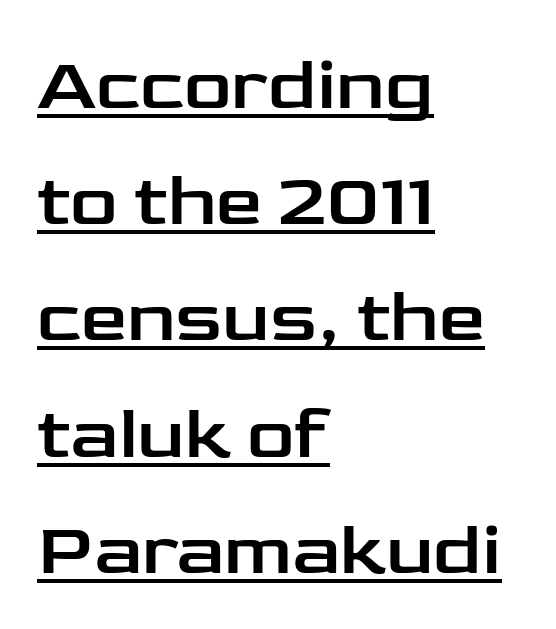
{"serif": "no", "italic": "no", "width": "wide", "stroke_contrast": "low", "x_height": "medium", "monospaced": "no", "underline": "yes", "align": "left", "line_spacing": "normal", "line_spacing_ratio": 1.57, "letter_spacing": "normal", "letter_spacing_em": 0.0, "glyph_px": 74}
